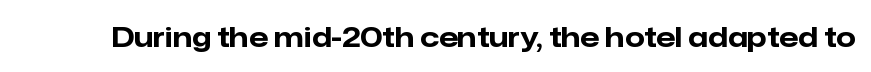
The image shows 28 px bold sans-serif type, upright; set normal letter spacing, not underlined; low stroke contrast and a medium x-height.
